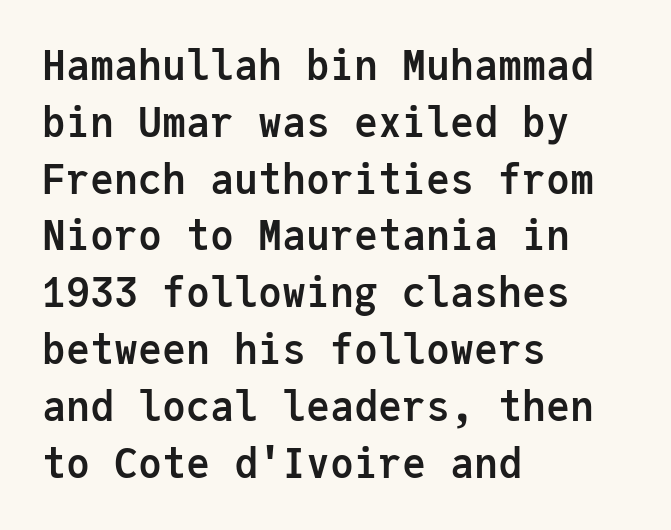
Typographically, this falls in the sans-serif category. Each word holds together tightly as a unit, with standard inter-letter gaps. The face used here is monospaced, like something from a code editor. These lines stack with their left ends in a neat column. The gap between lines stays unmarked. The passage shown is emphatically bold.
